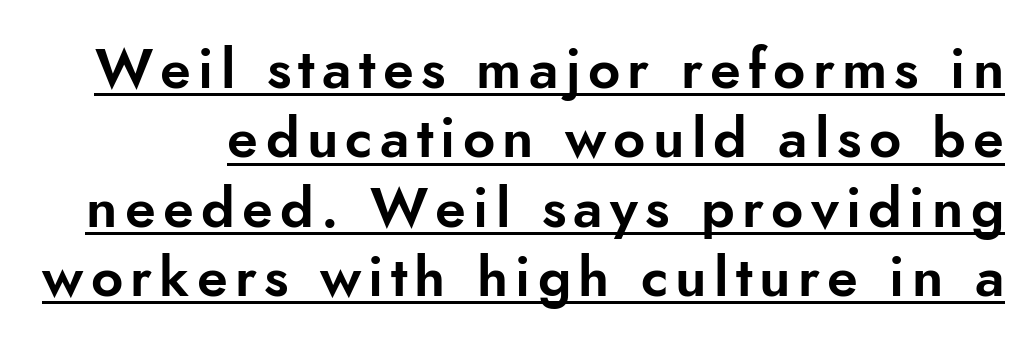
Q: Is the text italic (slanted)? A: No, it is upright.
Q: Is the typeface a serif or a sans-serif typeface? A: Sans-serif.
Q: Is the text underlined? A: Yes.
Q: Width (condensed, normal, or wide)? A: Normal.
Q: Stroke contrast? A: Low.
Q: x-height? A: Small.
Q: Monospaced? A: No.
